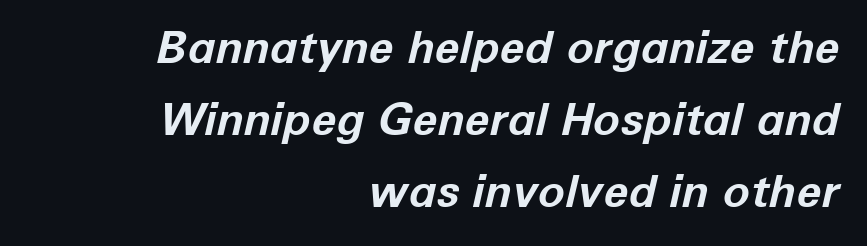
{"italic": "yes", "lean": "right", "slant_degrees": 12, "bold": "yes", "weight": "bold", "width": "normal", "stroke_contrast": "low", "x_height": "medium", "monospaced": "no", "underline": "no", "align": "right", "line_spacing": "normal", "line_spacing_ratio": 1.6, "letter_spacing": "normal", "letter_spacing_em": 0.0, "glyph_px": 45}
